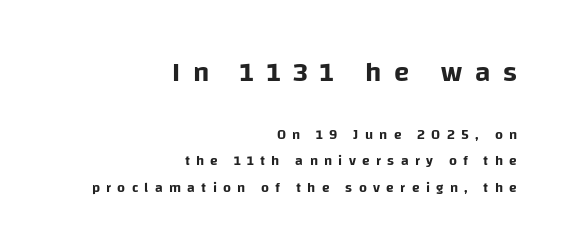
{"serif": "no", "italic": "no", "width": "normal", "stroke_contrast": "low", "x_height": "large", "monospaced": "no", "underline": "no", "align": "right", "line_spacing_ratio": 1.88, "letter_spacing": "wide", "letter_spacing_em": 0.45, "larger_block": "first", "size_ratio": 2.0, "glyph_px": 28}
